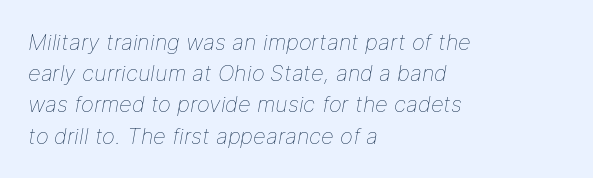
{"italic": "yes", "lean": "right", "slant_degrees": 9, "bold": "no", "underline": "no", "align": "left", "line_spacing": "normal", "line_spacing_ratio": 1.42, "letter_spacing": "normal", "letter_spacing_em": 0.0, "glyph_px": 22}
